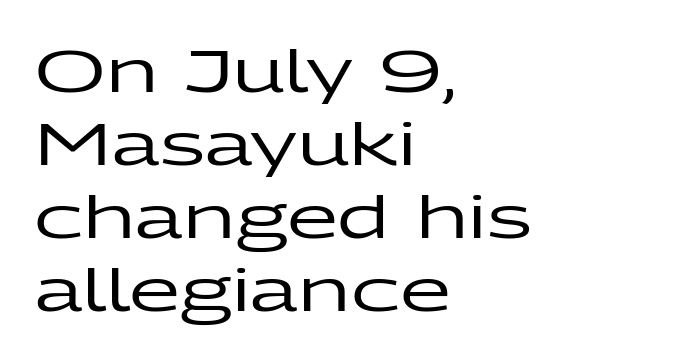
{"serif": "no", "italic": "no", "width": "wide", "stroke_contrast": "low", "x_height": "medium", "monospaced": "no", "underline": "no", "align": "left", "line_spacing_ratio": 1.24, "letter_spacing": "normal", "letter_spacing_em": 0.0, "glyph_px": 59}
